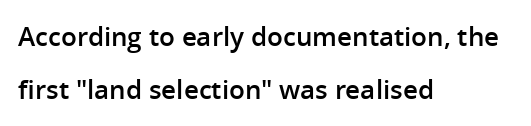
The image shows 26 px text type, upright; set left-aligned, loose line spacing (2.04x), normal letter spacing, not underlined.
